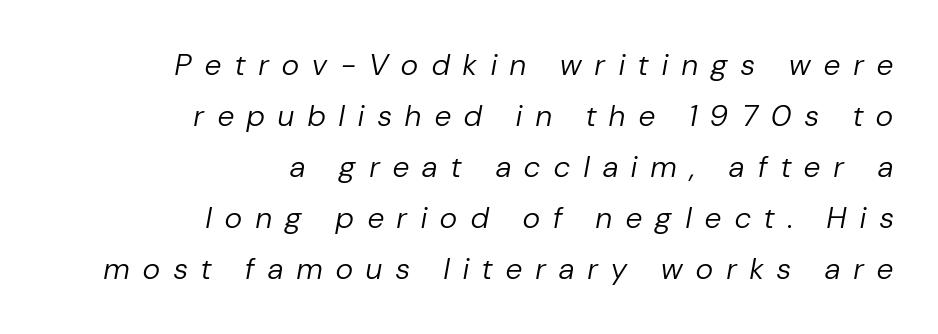
Q: Is the text bold? A: No.
Q: Is the text italic (slanted)? A: Yes, it leans right by about 10 degrees.
Q: Is the text underlined? A: No.
Q: How is the paragraph aligned? A: Right-aligned.
Q: Is the spacing between letters normal or unusually wide? A: Unusually wide.
Q: Is the spacing between lines tight, normal or loose? A: Normal.
Q: Width (condensed, normal, or wide)? A: Normal.
Q: Stroke contrast? A: Low.
Q: x-height? A: Medium.
Q: Monospaced? A: No.
